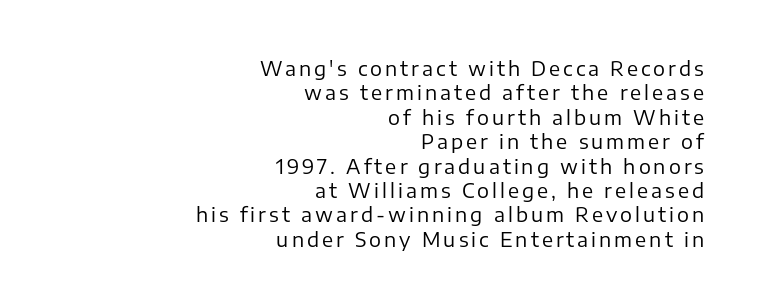
The image shows 20 px text type, upright; set right-aligned, line spacing 1.22x, not underlined.
